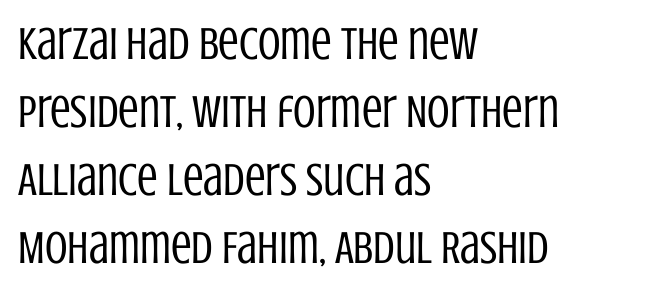
Q: Is the text bold? A: No.
Q: Is the text italic (slanted)? A: No, it is upright.
Q: Is the typeface a serif or a sans-serif typeface? A: Sans-serif.
Q: Is the text underlined? A: No.
Q: How is the paragraph aligned? A: Left-aligned.
Q: Is the spacing between letters normal or unusually wide? A: Normal.
Q: Is the spacing between lines tight, normal or loose? A: Normal.
Q: Width (condensed, normal, or wide)? A: Condensed.
Q: Stroke contrast? A: Low.
Q: x-height? A: Large.
Q: Monospaced? A: No.
